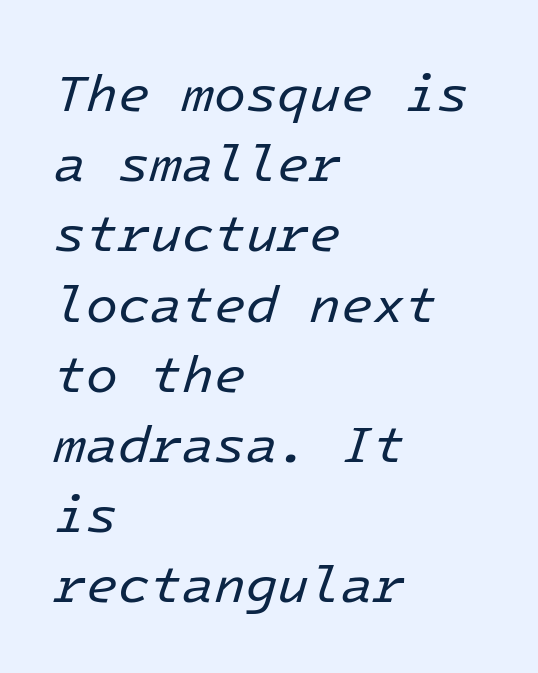
Q: Is the text bold? A: No.
Q: Is the text italic (slanted)? A: Yes, it leans right by about 16 degrees.
Q: Is the text underlined? A: No.
Q: How is the paragraph aligned? A: Left-aligned.
Q: Is the spacing between letters normal or unusually wide? A: Normal.
Q: Is the spacing between lines tight, normal or loose? A: Normal.
Q: Width (condensed, normal, or wide)? A: Normal.
Q: Stroke contrast? A: Low.
Q: x-height? A: Medium.
